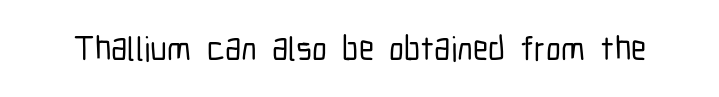
{"serif": "no", "italic": "no", "width": "condensed", "stroke_contrast": "low", "x_height": "medium", "monospaced": "no", "underline": "no", "letter_spacing": "normal", "letter_spacing_em": 0.0, "glyph_px": 34}
